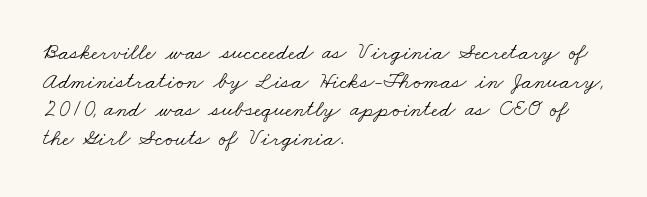
{"bold": "no", "underline": "no", "align": "left", "line_spacing": "normal", "line_spacing_ratio": 1.25, "letter_spacing": "normal", "letter_spacing_em": 0.0, "glyph_px": 23}
